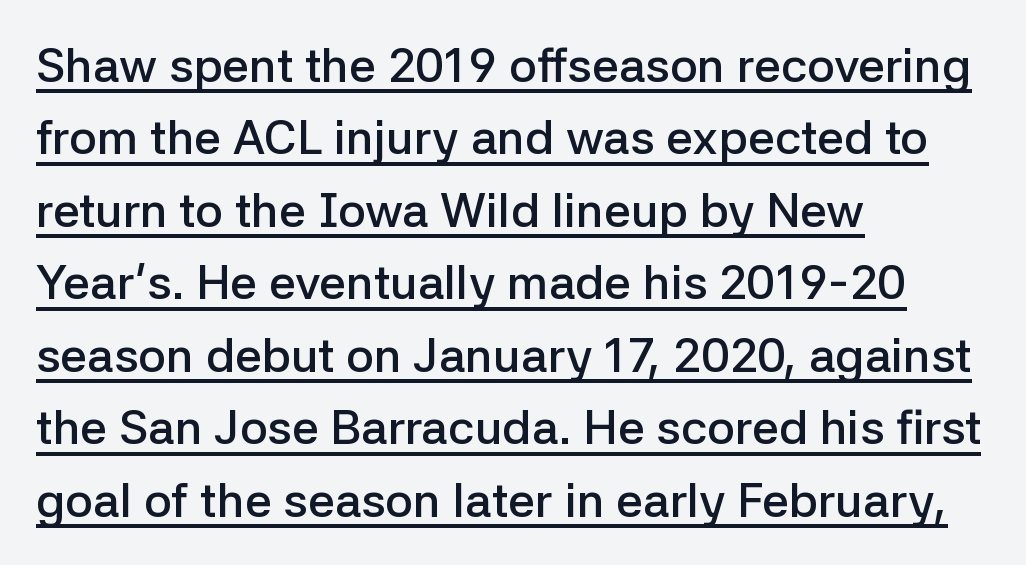
The image shows 48 px semibold sans-serif type, upright; set left-aligned, normal line spacing (1.51x), normal letter spacing, underlined; low stroke contrast and a medium x-height.
